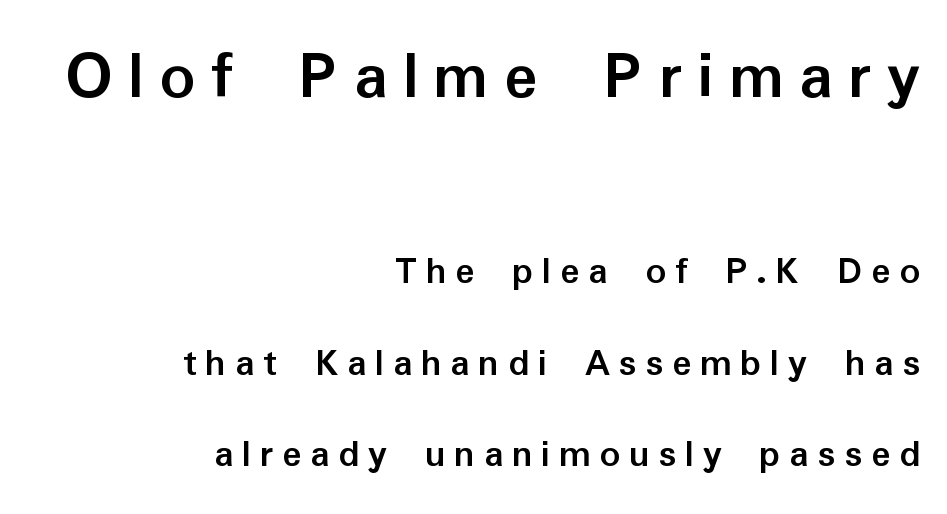
{"serif": "no", "italic": "no", "bold": "yes", "weight": "semibold", "width": "normal", "stroke_contrast": "low", "x_height": "medium", "monospaced": "no", "underline": "no", "align": "right", "line_spacing": "loose", "line_spacing_ratio": 2.29, "letter_spacing": "wide", "letter_spacing_em": 0.22, "larger_block": "first", "size_ratio": 1.75, "glyph_px": 70}
